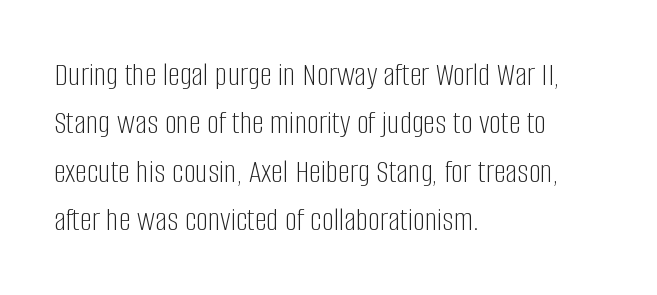
The image shows 34 px light, condensed sans-serif type, upright; set left-aligned, normal line spacing (1.42x), normal letter spacing, not underlined; low stroke contrast and a large x-height.
